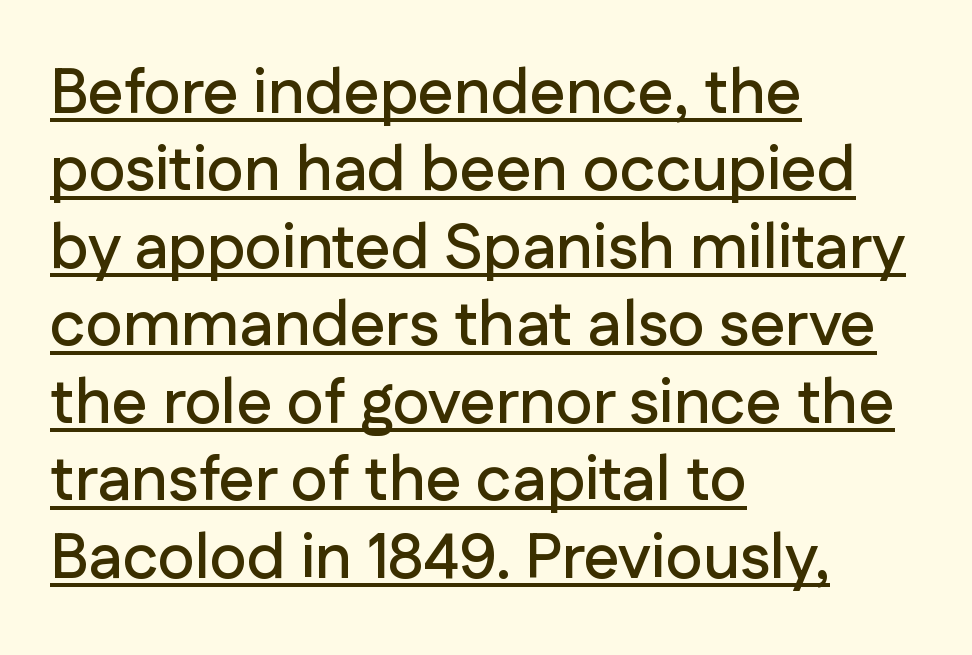
Q: Is the text italic (slanted)? A: No, it is upright.
Q: Is the typeface a serif or a sans-serif typeface? A: Sans-serif.
Q: Is the text underlined? A: Yes.
Q: How is the paragraph aligned? A: Left-aligned.
Q: Is the spacing between letters normal or unusually wide? A: Normal.
Q: Width (condensed, normal, or wide)? A: Normal.
Q: Stroke contrast? A: Low.
Q: x-height? A: Medium.
Q: Monospaced? A: No.
